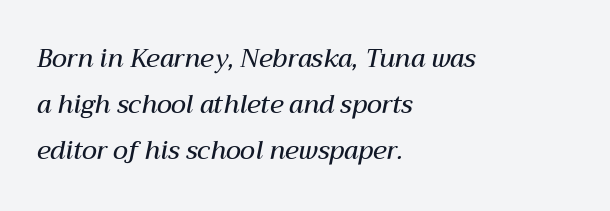
The image shows 25 px text type, italic (leaning right); set left-aligned, line spacing 1.85x, normal letter spacing, not underlined.
